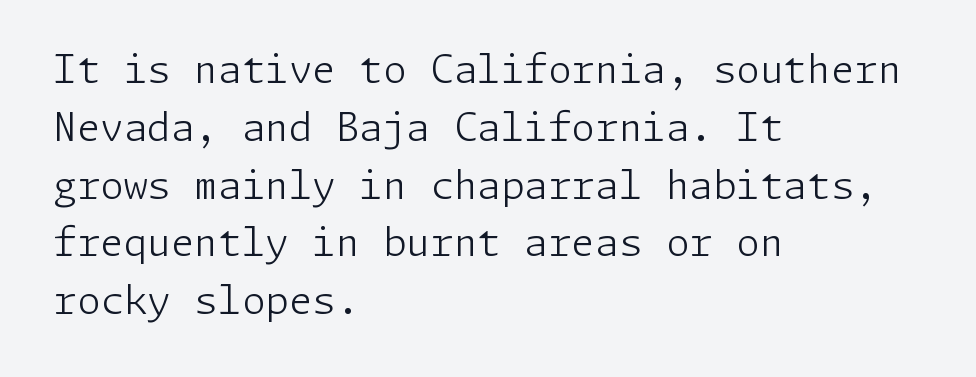
Q: Is the text bold? A: No.
Q: Is the text italic (slanted)? A: No, it is upright.
Q: Is the typeface a serif or a sans-serif typeface? A: Sans-serif.
Q: Is the text underlined? A: No.
Q: How is the paragraph aligned? A: Left-aligned.
Q: Is the spacing between letters normal or unusually wide? A: Normal.
Q: Is the spacing between lines tight, normal or loose? A: Normal.
Q: Width (condensed, normal, or wide)? A: Normal.
Q: Stroke contrast? A: Low.
Q: x-height? A: Medium.
